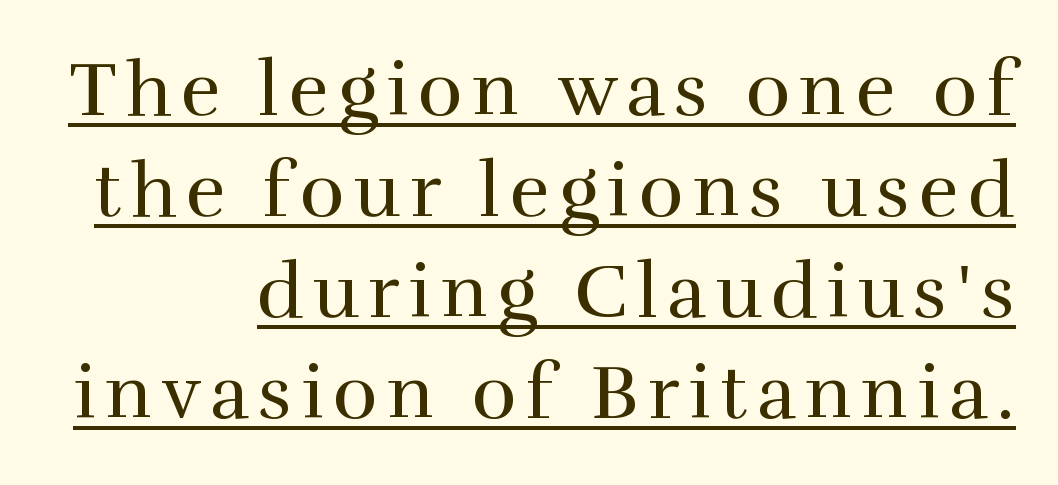
{"serif": "yes", "italic": "no", "bold": "no", "weight": "regular", "width": "normal", "stroke_contrast": "high", "x_height": "medium", "monospaced": "no", "underline": "yes", "line_spacing": "normal", "line_spacing_ratio": 1.33, "glyph_px": 76}
